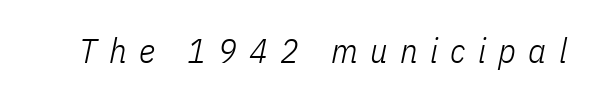
Do the characters align in a grid? No, the font is proportional. The tracking reads as deliberately expanded to a designer's eye. These lines were composed using italics. Honestly, there is no underline to notice here at all. Is the stroke heavy? The answer is a plain regular-or-lighter.
